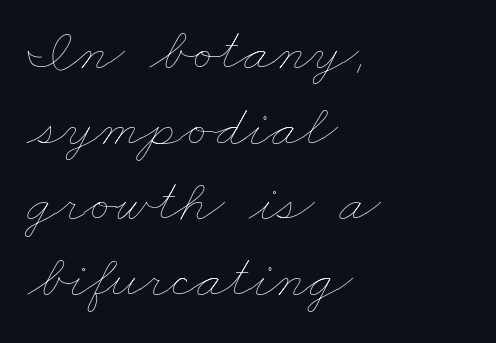
{"bold": "no", "weight": "thin", "width": "wide", "stroke_contrast": "low", "x_height": "small", "monospaced": "no", "underline": "no", "align": "left", "line_spacing_ratio": 1.24, "letter_spacing": "normal", "letter_spacing_em": 0.0, "glyph_px": 61}
